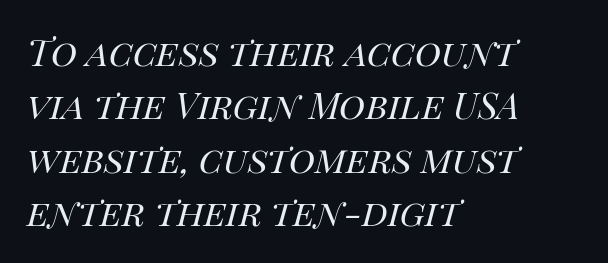
{"italic": "yes", "lean": "right", "slant_degrees": 14, "bold": "no", "weight": "regular", "width": "normal", "stroke_contrast": "high", "x_height": "large", "monospaced": "no", "underline": "no", "align": "left", "line_spacing": "normal", "line_spacing_ratio": 1.48, "letter_spacing": "normal", "letter_spacing_em": 0.0, "glyph_px": 36}
